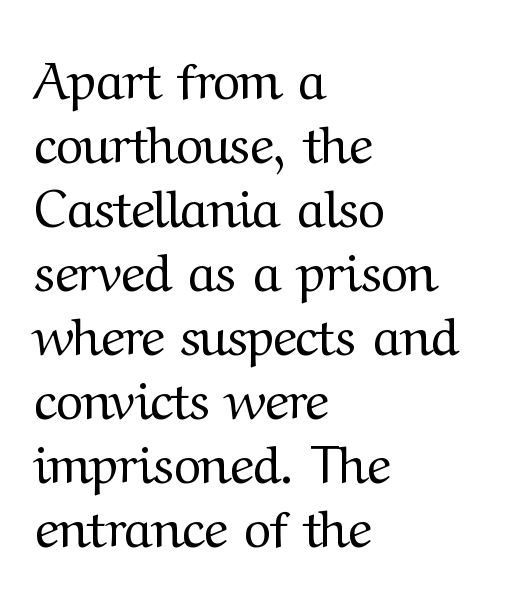
The image shows 52 px regular-weight serif type, upright; set left-aligned, line spacing 1.23x, normal letter spacing, not underlined; medium stroke contrast and a medium x-height.
